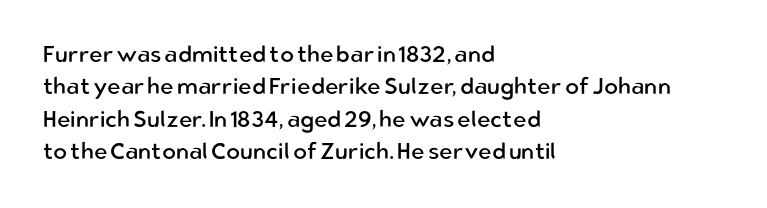
The image shows 23 px text type, upright; set left-aligned, normal line spacing (1.41x), normal letter spacing, not underlined.
